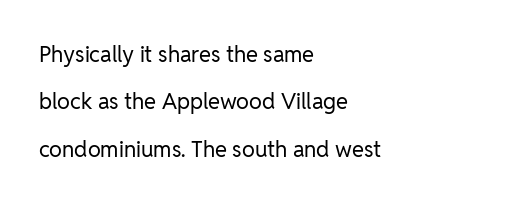
Q: Is the text bold? A: No.
Q: Is the text italic (slanted)? A: No, it is upright.
Q: Is the text underlined? A: No.
Q: How is the paragraph aligned? A: Left-aligned.
Q: Is the spacing between letters normal or unusually wide? A: Normal.
Q: Is the spacing between lines tight, normal or loose? A: Loose.
